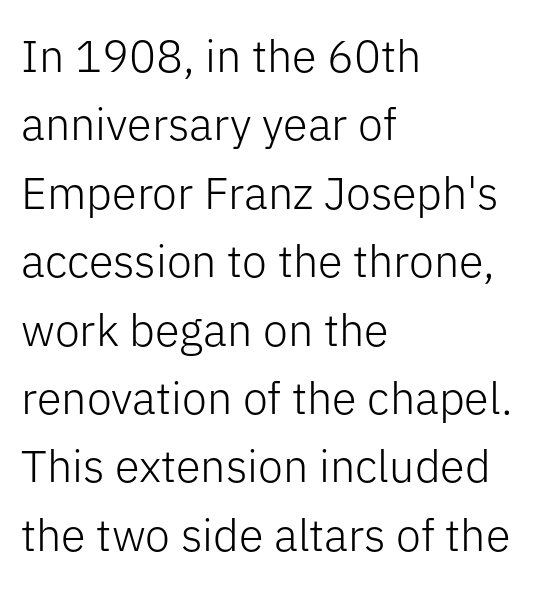
{"serif": "no", "italic": "no", "bold": "no", "weight": "light", "width": "normal", "stroke_contrast": "low", "x_height": "medium", "monospaced": "no", "underline": "no", "align": "left", "line_spacing": "normal", "line_spacing_ratio": 1.52, "letter_spacing": "normal", "letter_spacing_em": 0.0, "glyph_px": 45}
